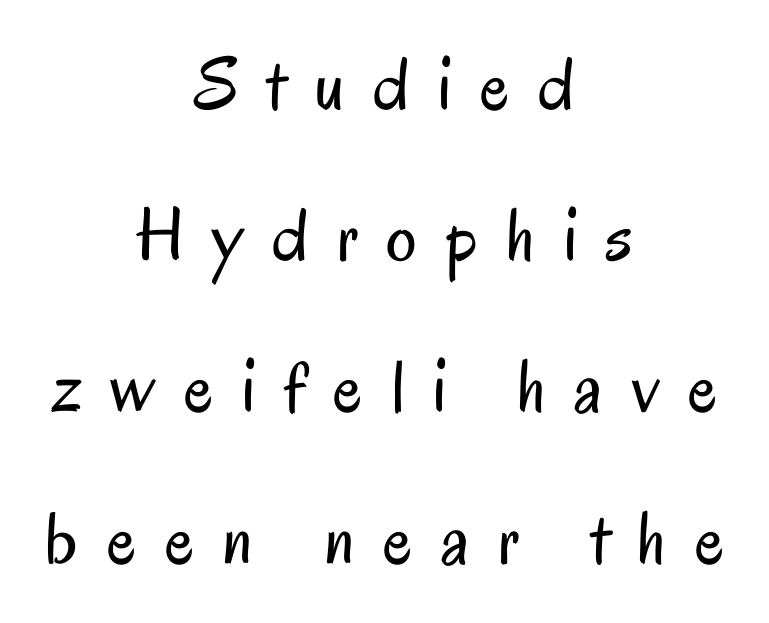
{"serif": "no", "italic": "no", "bold": "no", "weight": "regular", "width": "condensed", "stroke_contrast": "low", "x_height": "small", "monospaced": "no", "underline": "no", "align": "center", "line_spacing": "loose", "line_spacing_ratio": 1.99, "letter_spacing": "wide", "letter_spacing_em": 0.38, "glyph_px": 76}
